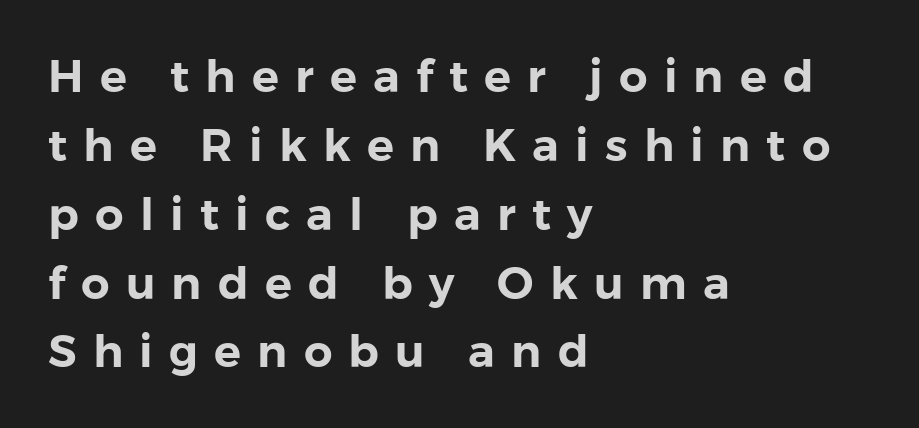
Line beginnings align vertically; line endings do not. Anything drawn beneath the words? Only blank space. The typography opts for an upright posture over an oblique one. Between one letter and the next there's a generous, obvious gap. The rendering uses natural spacing where letterforms have individual widths.
